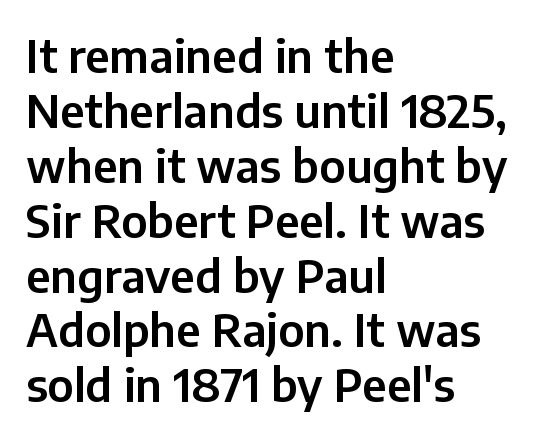
The image shows 45 px sans-serif type, upright; set left-aligned, line spacing 1.22x, normal letter spacing, not underlined; low stroke contrast and a medium x-height.
